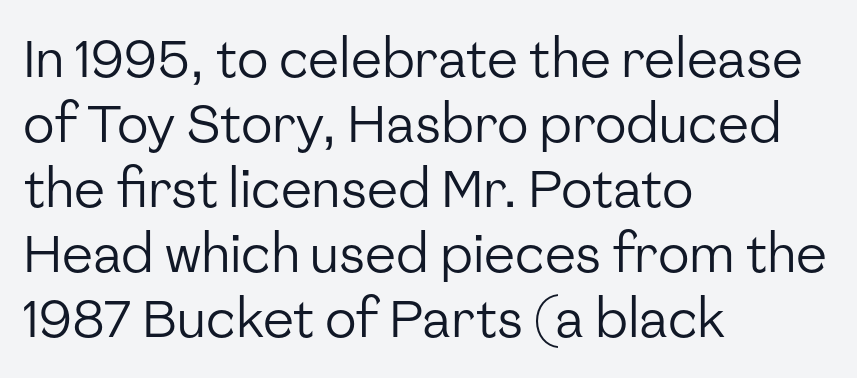
{"serif": "no", "italic": "no", "bold": "no", "weight": "regular", "width": "normal", "stroke_contrast": "low", "x_height": "medium", "monospaced": "no", "underline": "no", "align": "left", "line_spacing": "normal", "line_spacing_ratio": 1.25, "letter_spacing": "normal", "letter_spacing_em": 0.0, "glyph_px": 52}
